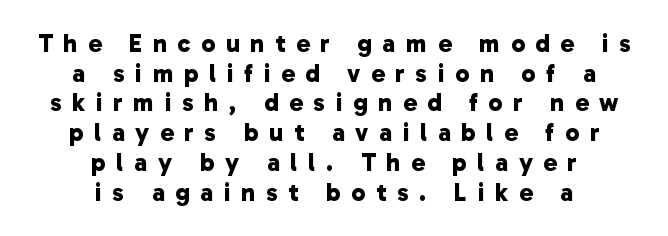
One-word summary of the alignment: center. The typesetting leans heavy: a genuine bold. Has an underline been added? It has not. Words appear elongated and porous because spacing is wide.
